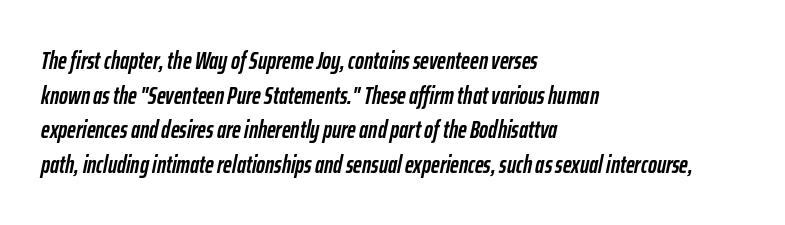
The paragraph has a hard left edge and a soft right edge. You could call the tracking neutral — neither tight nor loose. Just letters on the line, the space beneath them empty. When letters slant like this, we call the style italic. Quick note: interline space is typical. What weight is shown? A full bold with thick strokes.
